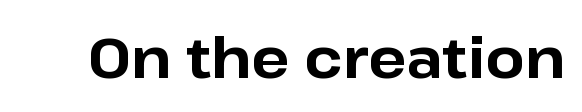
The image shows 57 px bold sans-serif type, upright; set normal letter spacing, not underlined; low stroke contrast and a medium x-height.
